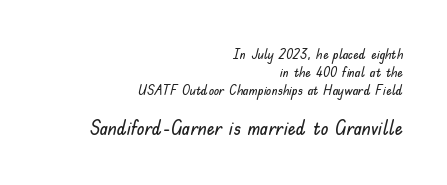
The image shows 20 px text type; set right-aligned, normal line spacing (1.29x), normal letter spacing, not underlined; the second (bottom) block is 1.43x larger.
